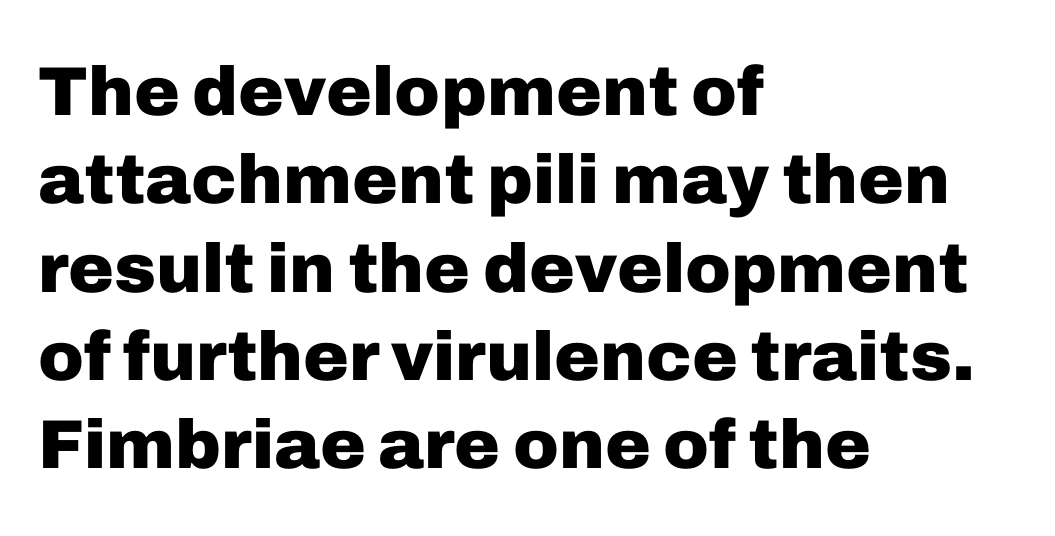
Does the lettering tilt? It doesn't — this is upright. The glyphs are unaccompanied by any horizontal stroke below them. Caption: multi-line text, flush left, ragged right. Every letter is thick-stroked: bold, no question. This is sans-serif lettering, the kind often seen on screens and signage.
